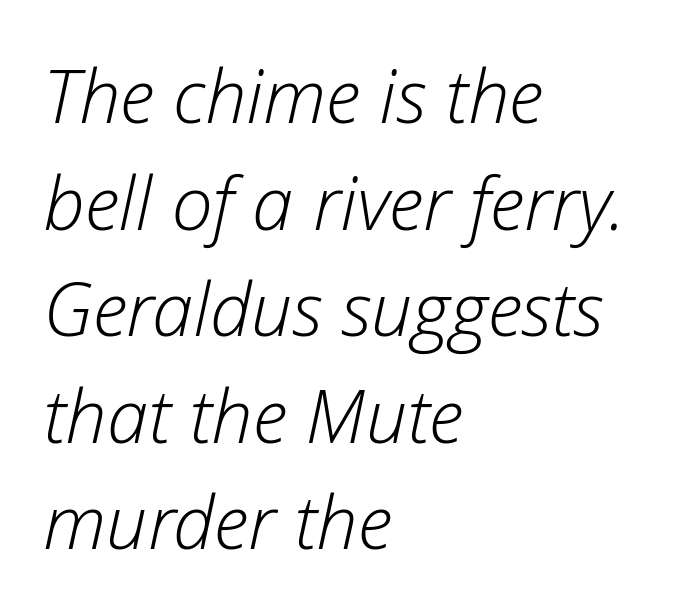
Q: Is the text bold? A: No.
Q: Is the text italic (slanted)? A: Yes, it leans right by about 12 degrees.
Q: Is the text underlined? A: No.
Q: How is the paragraph aligned? A: Left-aligned.
Q: Is the spacing between letters normal or unusually wide? A: Normal.
Q: Is the spacing between lines tight, normal or loose? A: Normal.
Q: Width (condensed, normal, or wide)? A: Normal.
Q: Stroke contrast? A: Low.
Q: x-height? A: Medium.
Q: Monospaced? A: No.
